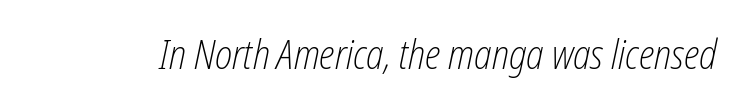
The image shows 40 px light, condensed type, italic (leaning right); set normal letter spacing, not underlined; low stroke contrast and a medium x-height.
